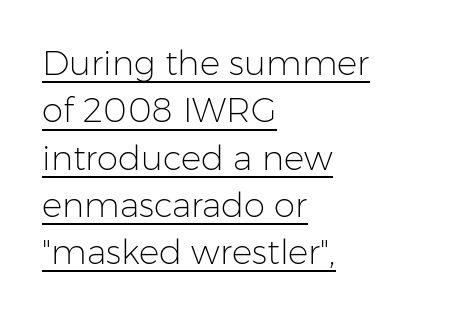
The setting favours the left margin, as ordinary paragraphs usually do. Looks like regular typesetting: each glyph gets only the width it needs. Font category for this specimen: sans-serif. When letters stand straight like this, we call the style roman or upright.
